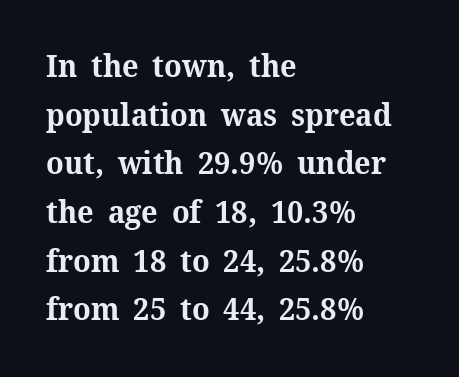
Examine the stroke ends and you'll spot serifs. Check under the words: just untouched page. Short and long lines alike share a common starting point at left. The line texture is even and compact thanks to regular tracking. These lines are rendered in a variable-pitch font. This sample uses an upright cut, with every glyph sitting square on the baseline.
